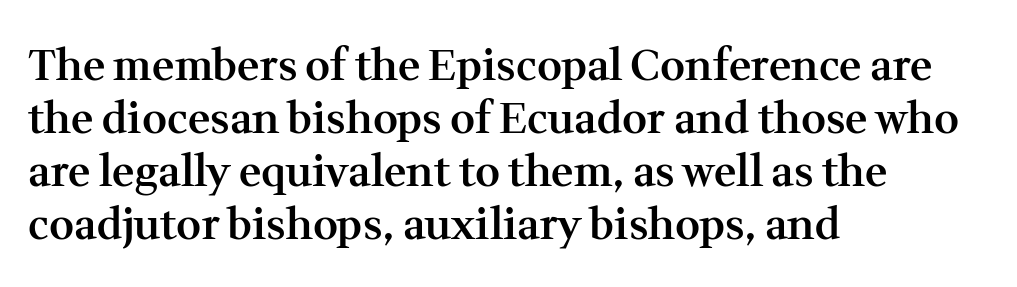
{"serif": "yes", "italic": "no", "bold": "semi", "weight": "semibold", "width": "normal", "stroke_contrast": "medium", "x_height": "medium", "monospaced": "no", "underline": "no", "align": "left", "line_spacing_ratio": 1.23, "letter_spacing": "normal", "letter_spacing_em": 0.0, "glyph_px": 43}
